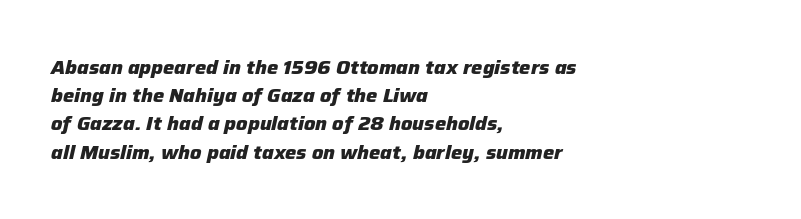
{"italic": "yes", "lean": "right", "slant_degrees": 12, "bold": "yes", "underline": "no", "align": "left", "line_spacing": "normal", "line_spacing_ratio": 1.41, "letter_spacing": "normal", "letter_spacing_em": 0.0, "glyph_px": 20}
